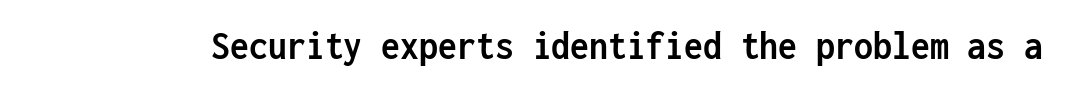
Q: Is the text bold? A: Yes.
Q: Is the text italic (slanted)? A: No, it is upright.
Q: Is the typeface a serif or a sans-serif typeface? A: Sans-serif.
Q: Is the text underlined? A: No.
Q: Is the spacing between letters normal or unusually wide? A: Normal.
Q: Width (condensed, normal, or wide)? A: Condensed.
Q: Stroke contrast? A: Low.
Q: x-height? A: Medium.
Q: Monospaced? A: Yes.
